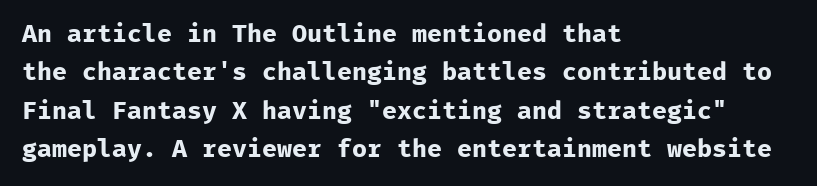
The image shows 25 px bold type, upright; set left-aligned, normal line spacing (1.54x), normal letter spacing, not underlined.
